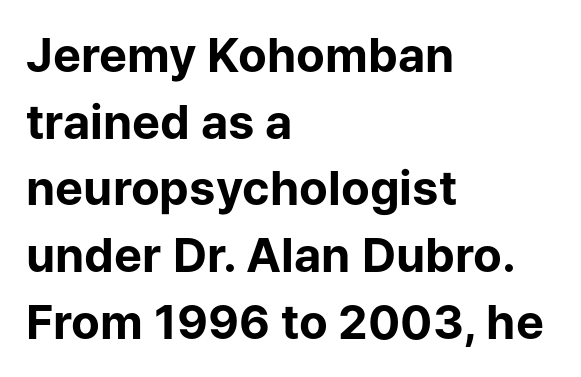
Q: Is the text bold? A: Yes.
Q: Is the text italic (slanted)? A: No, it is upright.
Q: Is the typeface a serif or a sans-serif typeface? A: Sans-serif.
Q: Is the text underlined? A: No.
Q: How is the paragraph aligned? A: Left-aligned.
Q: Is the spacing between letters normal or unusually wide? A: Normal.
Q: Is the spacing between lines tight, normal or loose? A: Normal.
Q: Width (condensed, normal, or wide)? A: Normal.
Q: Stroke contrast? A: Low.
Q: x-height? A: Medium.
Q: Monospaced? A: No.
